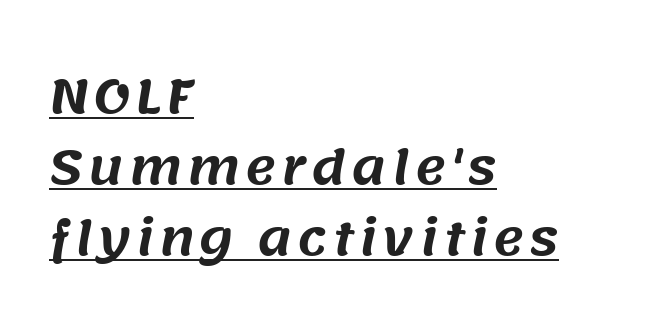
Emphasis is given by a line drawn under the lettering. A sans-serif font was chosen for this passage. Spacing verdict: proportional, widths tailored to each character. Typeset ragged right — the left edge is the straight one.
